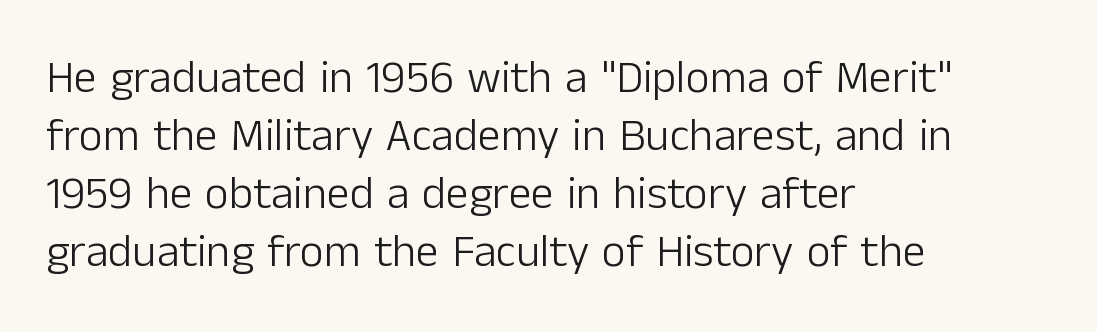
The passage shown is not bold in any degree. Examine the stroke ends and you'll find no serifs. The ragged edge is on the right, which tells us the setting is flush left. Rows of type keep a routine distance in the vertical direction. The string is rendered with underlining switched off.
